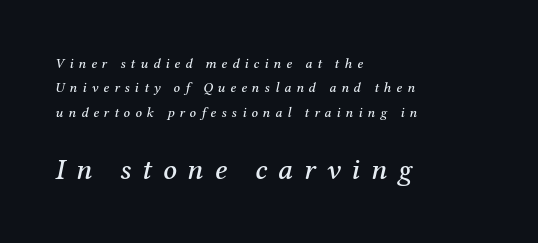
Q: Is the text italic (slanted)? A: Yes, it leans right by about 12 degrees.
Q: Is the typeface a serif or a sans-serif typeface? A: Serif.
Q: Is the text underlined? A: No.
Q: How is the paragraph aligned? A: Left-aligned.
Q: Is the spacing between letters normal or unusually wide? A: Unusually wide.
Q: Which block of text is set in a larger size, the first (top) or the second (bottom)? A: The second (bottom) one.
Q: Width (condensed, normal, or wide)? A: Normal.
Q: Stroke contrast? A: Medium.
Q: x-height? A: Medium.
Q: Monospaced? A: No.
